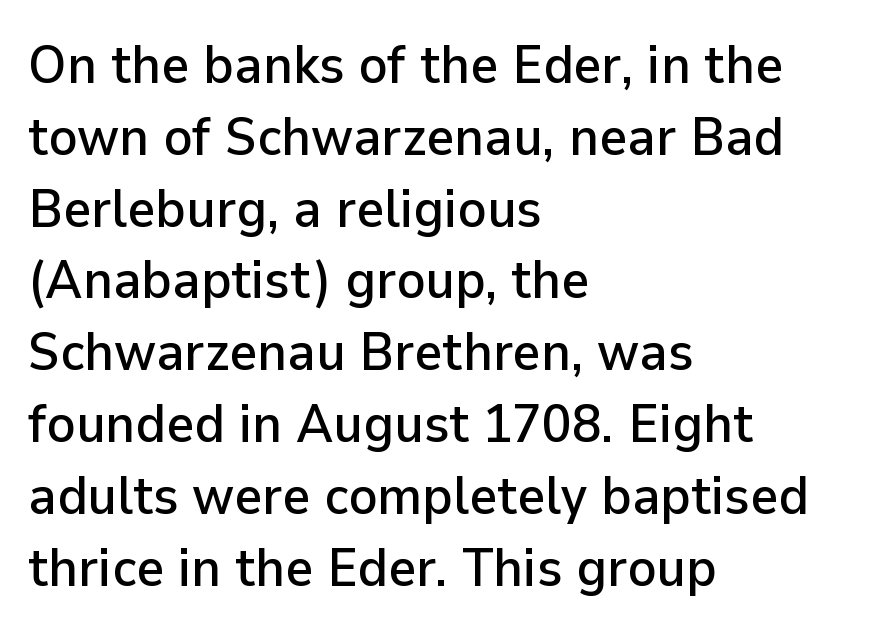
{"serif": "no", "italic": "no", "width": "normal", "stroke_contrast": "low", "x_height": "medium", "monospaced": "no", "underline": "no", "align": "left", "line_spacing": "normal", "line_spacing_ratio": 1.33, "letter_spacing": "normal", "letter_spacing_em": 0.0, "glyph_px": 54}
